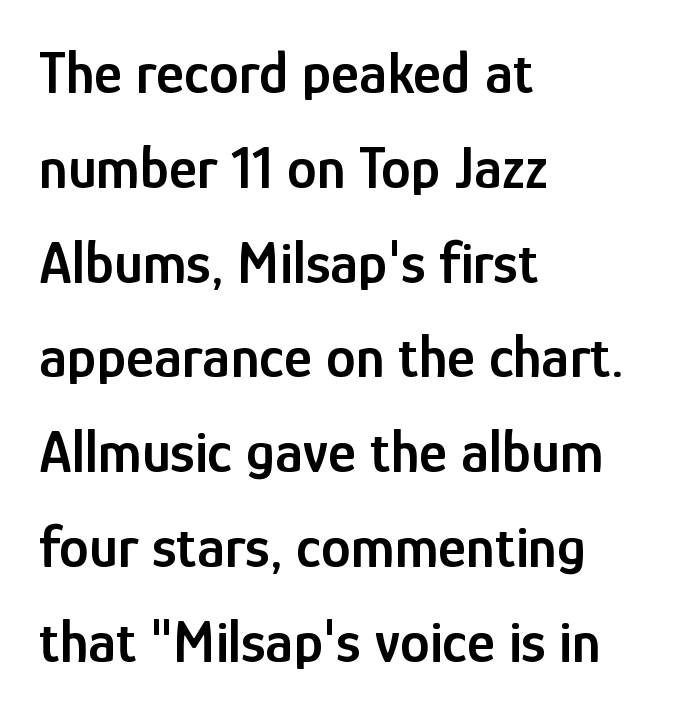
{"serif": "no", "italic": "no", "bold": "semi", "weight": "semibold", "width": "condensed", "stroke_contrast": "low", "x_height": "medium", "monospaced": "no", "underline": "no", "align": "left", "line_spacing": "normal", "line_spacing_ratio": 1.58, "letter_spacing": "normal", "letter_spacing_em": 0.0, "glyph_px": 60}
